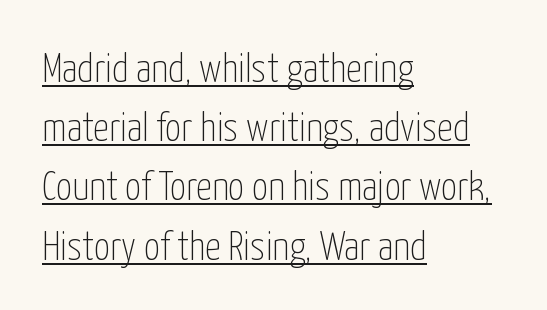
Q: Is the text bold? A: No.
Q: Is the text italic (slanted)? A: No, it is upright.
Q: Is the typeface a serif or a sans-serif typeface? A: Sans-serif.
Q: Is the text underlined? A: Yes.
Q: How is the paragraph aligned? A: Left-aligned.
Q: Is the spacing between letters normal or unusually wide? A: Normal.
Q: Is the spacing between lines tight, normal or loose? A: Normal.
Q: Width (condensed, normal, or wide)? A: Condensed.
Q: Stroke contrast? A: Low.
Q: x-height? A: Medium.
Q: Monospaced? A: No.
